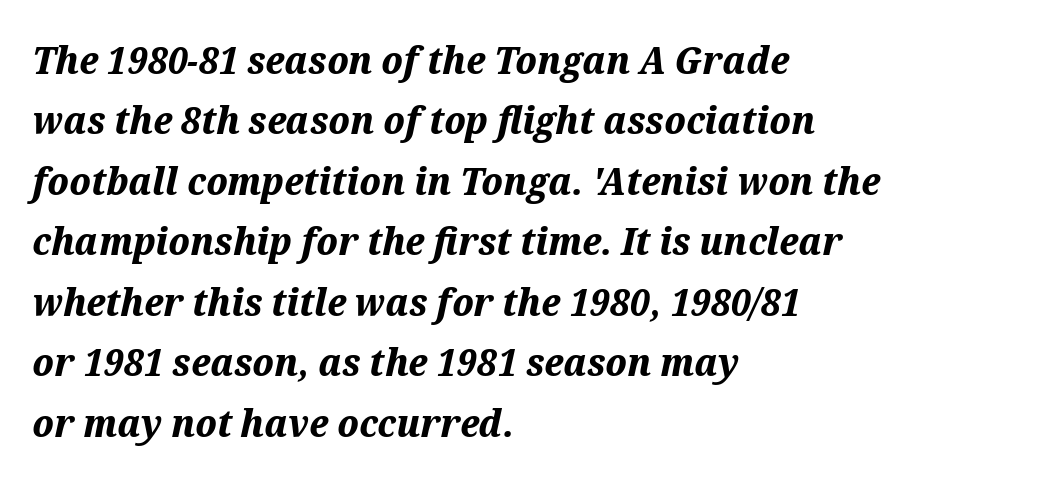
The space beneath each line is pristine and unruled. These lines were composed using italics. This rendering uses left alignment, leaving the right contour irregular. Students, note that the glyphs here touch the page at normal intervals. These lines carry a lot of weight — the face is fully bold. Reading down the column, the eye jumps a familiar distance to each next line.
